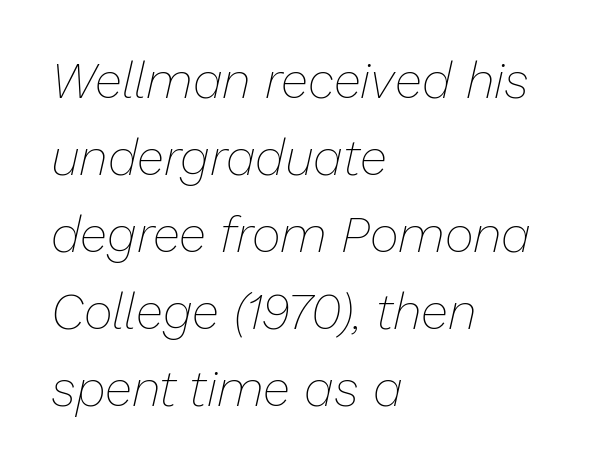
Is the type heavy? It reads as light-to-regular instead. The passage shown is typed in a proportional face where columns would drift. When letters slant like this, we call the style italic. This rendering leaves character spacing at its baseline value. Descenders are the only things crossing below the line. Summary of vertical rhythm: regular, with standard interline spacing.
